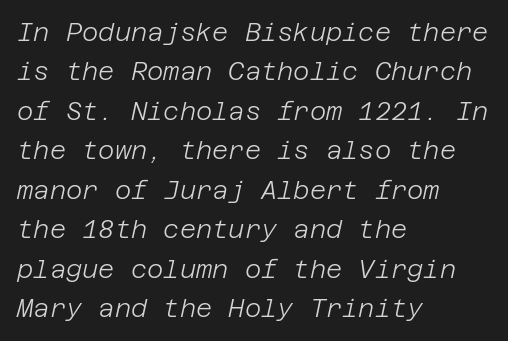
Any mark beneath the type? The region is blank. Line beginnings align vertically; line endings do not. The face used here is rendered with its standard letterfit. The face used here has a pronounced slope to its letters. Summary of weight: not heavy and not bold. The rows are spaced the way most documents space them.
